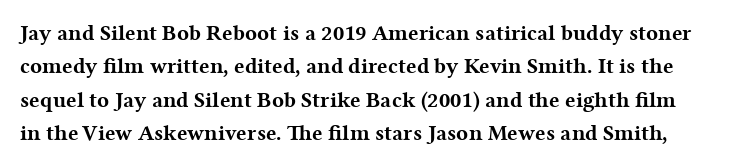
Q: Is the text bold? A: Yes.
Q: Is the text italic (slanted)? A: No, it is upright.
Q: Is the text underlined? A: No.
Q: Is the spacing between letters normal or unusually wide? A: Normal.
Q: Is the spacing between lines tight, normal or loose? A: Normal.
